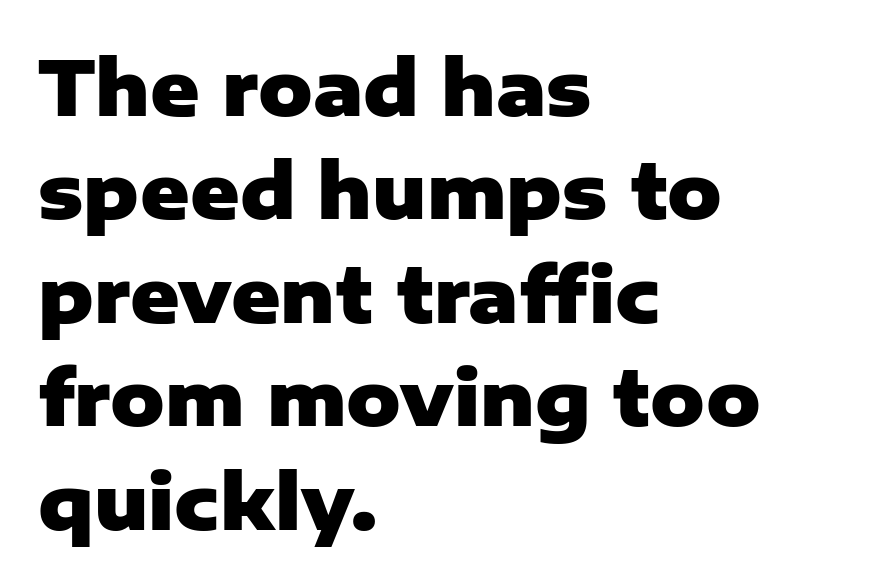
The image shows 75 px heavy sans-serif type, upright; set left-aligned, normal line spacing (1.38x), normal letter spacing, not underlined; low stroke contrast and a medium x-height.
